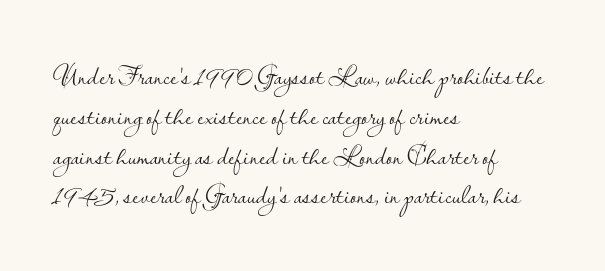
{"serif": "no", "bold": "no", "weight": "light", "width": "normal", "stroke_contrast": "low", "x_height": "small", "monospaced": "no", "underline": "no", "align": "left", "line_spacing": "normal", "line_spacing_ratio": 1.42, "letter_spacing": "normal", "letter_spacing_em": 0.0, "glyph_px": 28}
